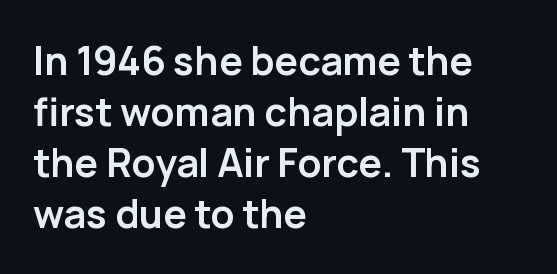
This is the regular roman posture of the typeface. The face used here is a sans, in the tradition of grotesques and geometrics. Each word holds together tightly as a unit, with standard inter-letter gaps. The gap between lines stays unmarked. Varying glyph widths throughout — classic text-font behaviour.
